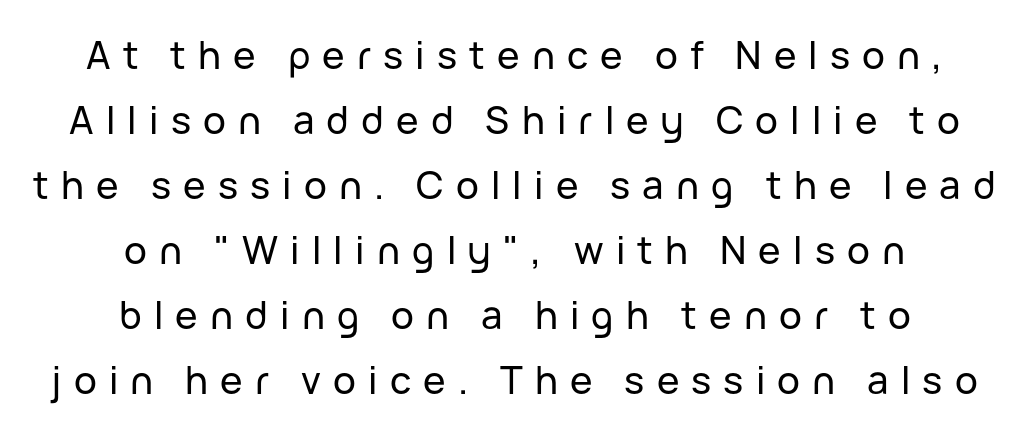
The glyphs are unaccompanied by any horizontal stroke below them. A typesetter would call this proportional, since set widths differ per character. Horizontal alignment here is central, giving a formal, balanced look. The rendering shows plain stroke endings on the letterforms — a sans-serif design. A roman cut, with each character standing at attention. Short note: letters widely spaced.
